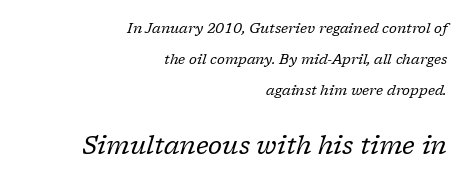
Caption: face not bold, strokes unweighted. Line endings align vertically; line beginnings do not. The typography opts for an oblique posture over an upright one. One glance says open: line gaps are wider than usual. Characters follow at the spacing the type designer built in. The lower block of text is set noticeably larger than the block above it.
